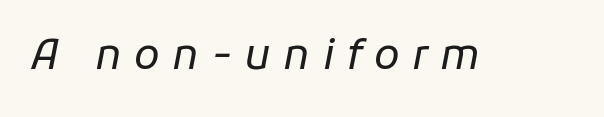
The image shows 42 px regular-weight type, italic (leaning right); set unusually wide letter spacing (+0.3 em), not underlined; low stroke contrast and a medium x-height.
